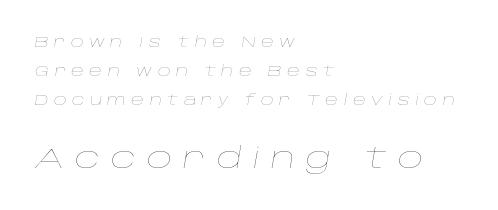
Think of a printed novel: that variable character pitch is what you see here. Small over large — that's the arrangement of the two blocks here. The strokes are not fattened; the text isn't bold. Is there much room between lines? Yes — plenty of vertical air separates them. Just letters on the line, the space beneath them empty.
